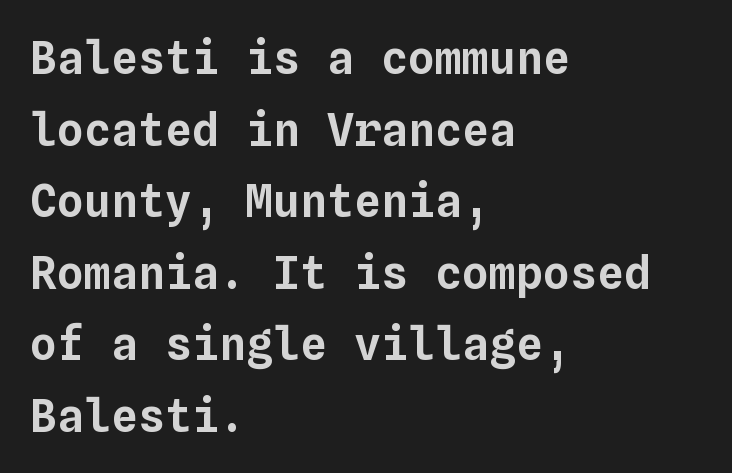
Layout note: lines flush left. The line texture is even and compact thanks to regular tracking. The specimen omits any rule beneath the text block's lines. Is there much room between lines? A standard amount, neither cramped nor airy. This sample has the even, mechanical cadence of fixed-width lettering.
